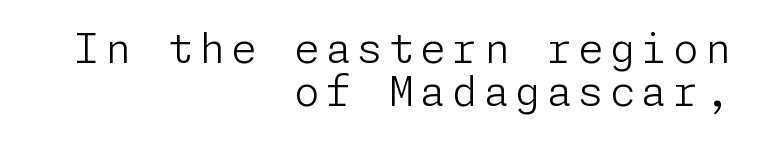
{"serif": "no", "italic": "no", "bold": "no", "weight": "light", "width": "normal", "stroke_contrast": "low", "x_height": "medium", "underline": "no", "align": "right", "line_spacing": "tight", "line_spacing_ratio": 1.06, "glyph_px": 41}
